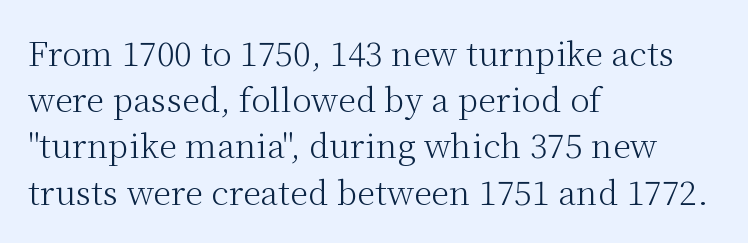
{"serif": "yes", "italic": "no", "bold": "no", "weight": "light", "width": "normal", "stroke_contrast": "medium", "x_height": "medium", "monospaced": "no", "underline": "no", "align": "left", "line_spacing": "normal", "line_spacing_ratio": 1.4, "letter_spacing": "normal", "letter_spacing_em": 0.0, "glyph_px": 33}
